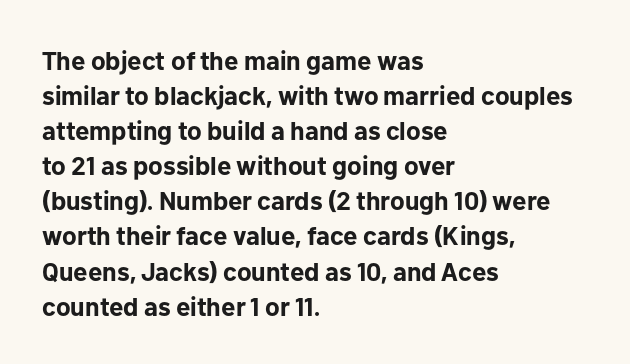
Spacing between characters is what you'd get straight out of the box. If you drew a line through each stem, it would be perfectly vertical. Which margin do the lines hug? The left one — the right edge is uneven. Leading: standard. Is the type bold? Yes — the strokes are clearly thick and heavy.
